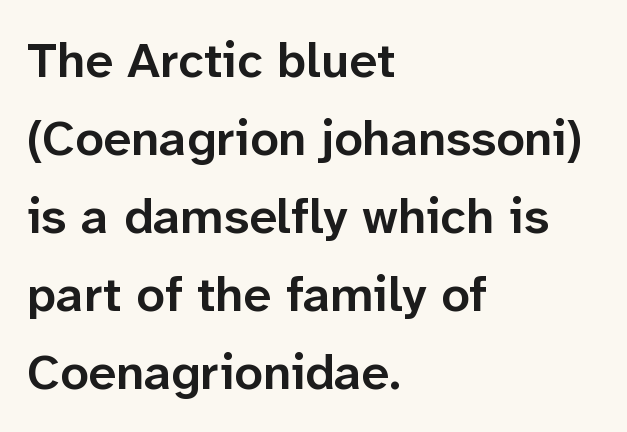
The leading is moderate, giving the passage an even texture. The rendering keeps characters at their native spacing. The rendering shows plain stroke endings on the letterforms — a sans-serif design. Bare-footed words on every line.
